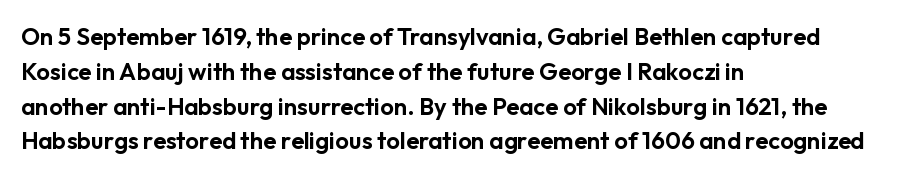
Q: Is the text italic (slanted)? A: No, it is upright.
Q: Is the text underlined? A: No.
Q: How is the paragraph aligned? A: Left-aligned.
Q: Is the spacing between letters normal or unusually wide? A: Normal.
Q: Is the spacing between lines tight, normal or loose? A: Normal.
